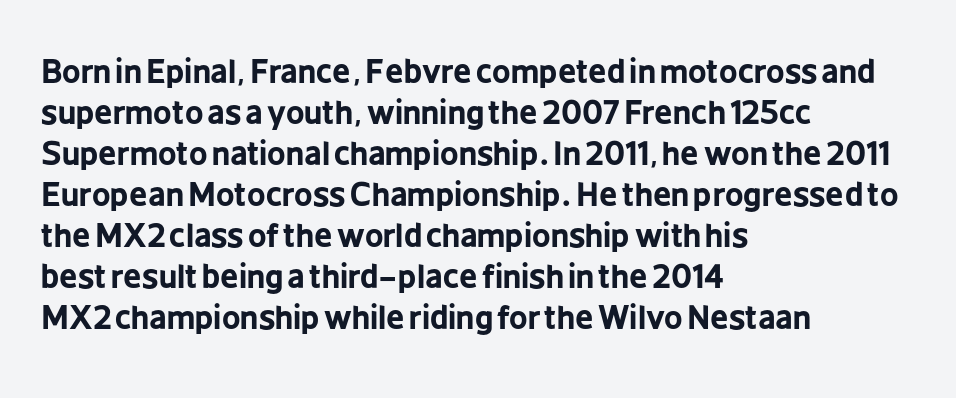
{"serif": "no", "italic": "no", "bold": "yes", "weight": "bold", "width": "condensed", "stroke_contrast": "low", "x_height": "medium", "monospaced": "no", "underline": "no", "align": "left", "line_spacing": "normal", "line_spacing_ratio": 1.28, "letter_spacing": "normal", "letter_spacing_em": 0.0, "glyph_px": 32}
